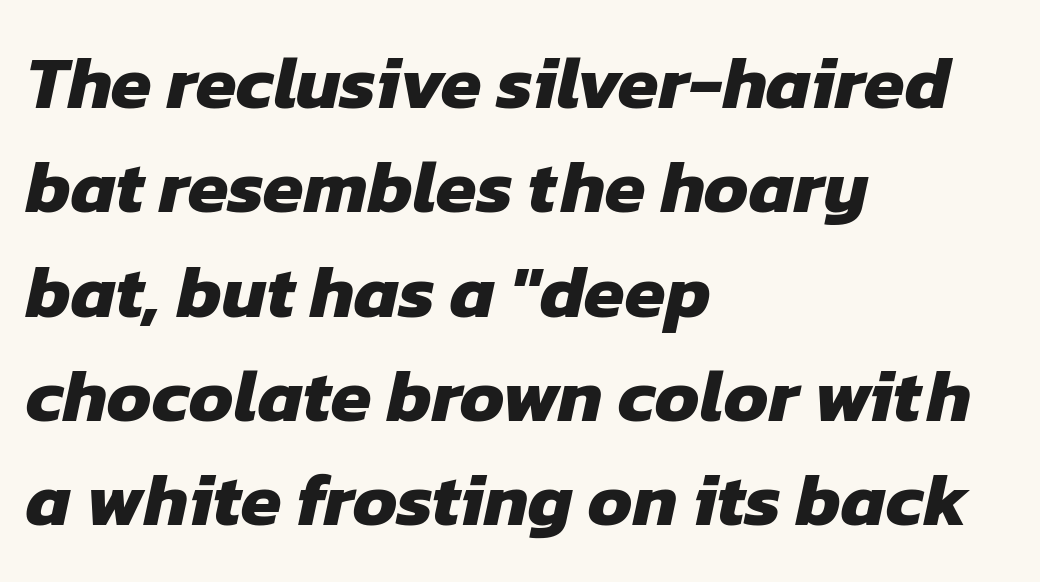
Typesetter's note: full bold, strokes at maximum text heaviness. Letters rest on an invisible, unmarked baseline. This sample uses plain, unmodified letter spacing. These lines are rendered in a variable-pitch font. These lines are composed in type without serifs.
